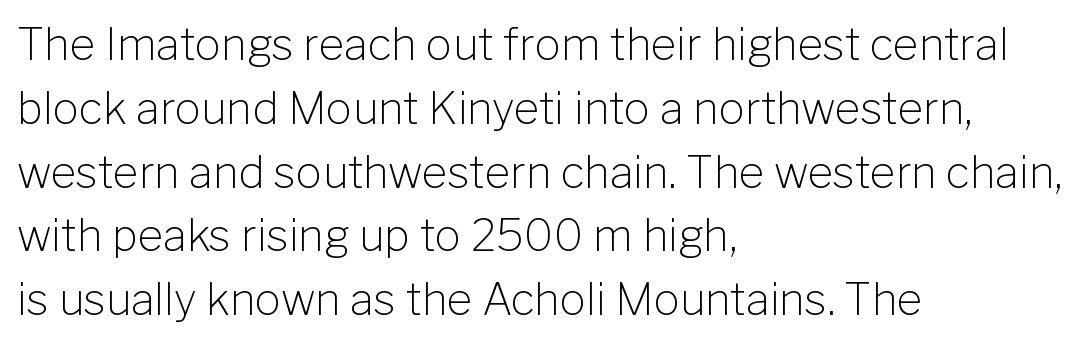
Descenders are the only things crossing below the line. This sample uses plain, unmodified letter spacing. Spacing verdict: proportional, widths tailored to each character. A typesetter would mark this as roman, not italic. In CSS terms this would be text-align: left.
